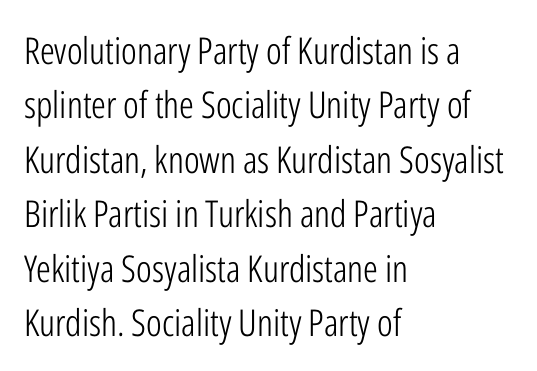
Q: Is the text bold? A: No.
Q: Is the text italic (slanted)? A: No, it is upright.
Q: Is the typeface a serif or a sans-serif typeface? A: Sans-serif.
Q: Is the text underlined? A: No.
Q: How is the paragraph aligned? A: Left-aligned.
Q: Is the spacing between letters normal or unusually wide? A: Normal.
Q: Is the spacing between lines tight, normal or loose? A: Normal.
Q: Width (condensed, normal, or wide)? A: Condensed.
Q: Stroke contrast? A: Low.
Q: x-height? A: Medium.
Q: Monospaced? A: No.
